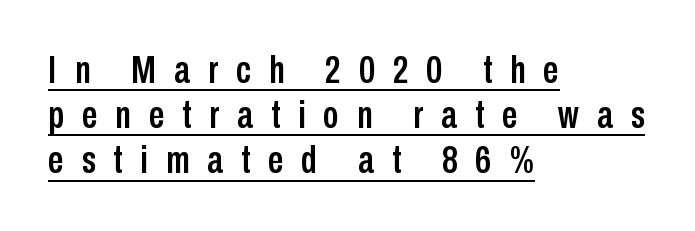
{"serif": "no", "italic": "no", "width": "condensed", "stroke_contrast": "low", "x_height": "medium", "monospaced": "no", "underline": "yes", "align": "left", "line_spacing_ratio": 1.16, "letter_spacing": "wide", "letter_spacing_em": 0.46, "glyph_px": 39}
